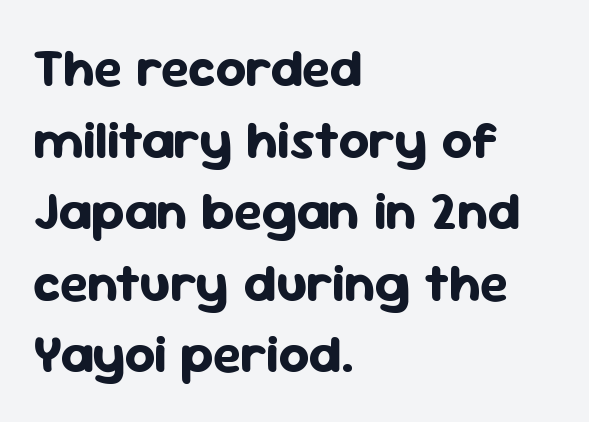
The image shows 53 px bold sans-serif type, upright; set left-aligned, normal line spacing (1.35x), normal letter spacing, not underlined; low stroke contrast and a medium x-height.
